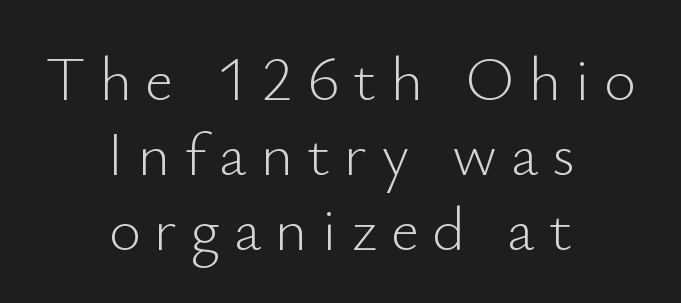
Inter-character spacing is expanded well beyond the font's built-in metrics. This rendering features lettering with no underline. The lettering holds an erect, upright posture throughout. Stroke thickness stays within the range of a standard reading face or lighter.
